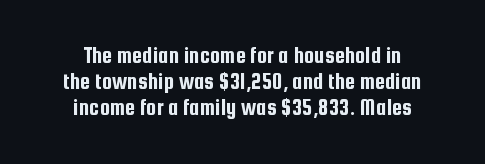
The image shows 23 px text type, upright; set centered, tight line spacing (1.14x), normal letter spacing, not underlined.
